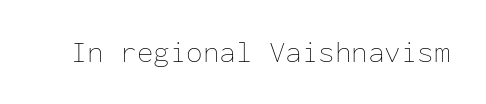
Q: Is the text bold? A: No.
Q: Is the text italic (slanted)? A: No, it is upright.
Q: Is the text underlined? A: No.
Q: Is the spacing between letters normal or unusually wide? A: Normal.
Q: Width (condensed, normal, or wide)? A: Normal.
Q: Stroke contrast? A: Low.
Q: x-height? A: Medium.
Q: Monospaced? A: Yes.
